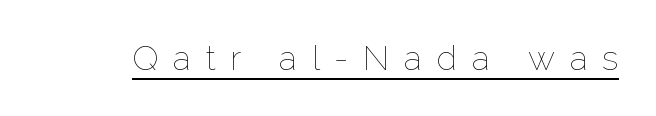
{"italic": "no", "bold": "no", "weight": "thin", "width": "normal", "stroke_contrast": "low", "x_height": "medium", "monospaced": "no", "underline": "yes", "letter_spacing": "wide", "letter_spacing_em": 0.43, "glyph_px": 34}
